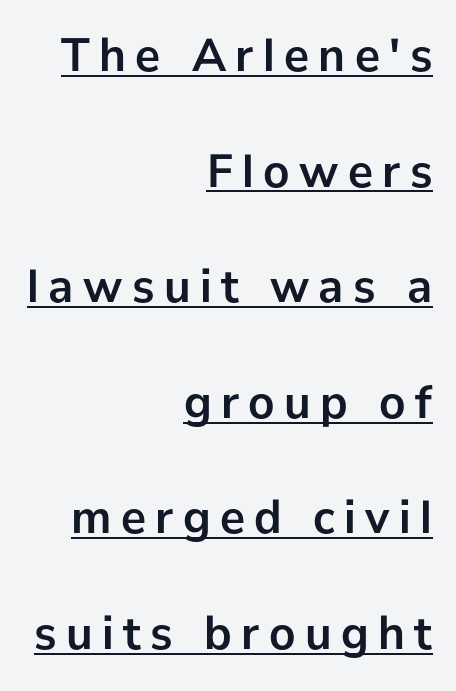
One-word summary of the alignment: right. What stands out about the letter spacing? Its width — letters are far apart. In terms of weight, the rendering is a true, heavy bold. Line spacing here is loose. In terms of posture, this sample is upright. Underline: present.
